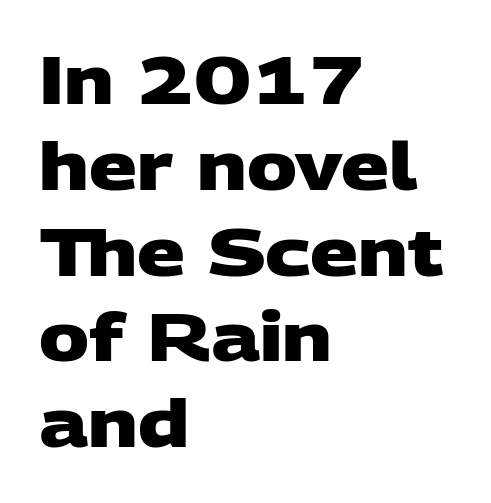
The image shows 67 px heavy, wide sans-serif type; set left-aligned, normal line spacing (1.28x), normal letter spacing, not underlined; low stroke contrast and a large x-height.
